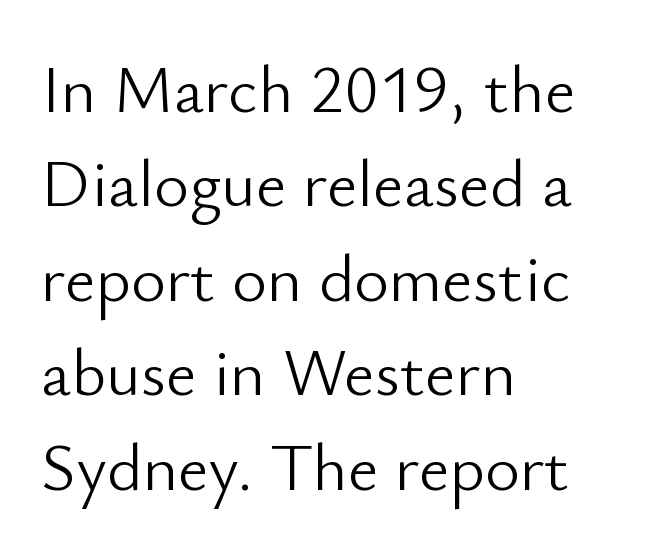
The image shows 67 px light sans-serif type, upright; set left-aligned, normal line spacing (1.41x), normal letter spacing, not underlined; low stroke contrast and a small x-height.
